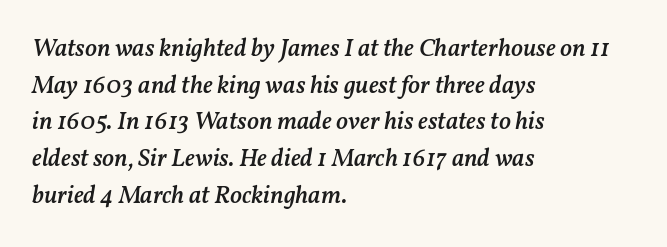
{"italic": "yes", "lean": "right", "slant_degrees": 11, "bold": "semi", "underline": "no", "align": "left", "line_spacing": "normal", "line_spacing_ratio": 1.47, "letter_spacing": "normal", "letter_spacing_em": 0.0, "glyph_px": 25}
